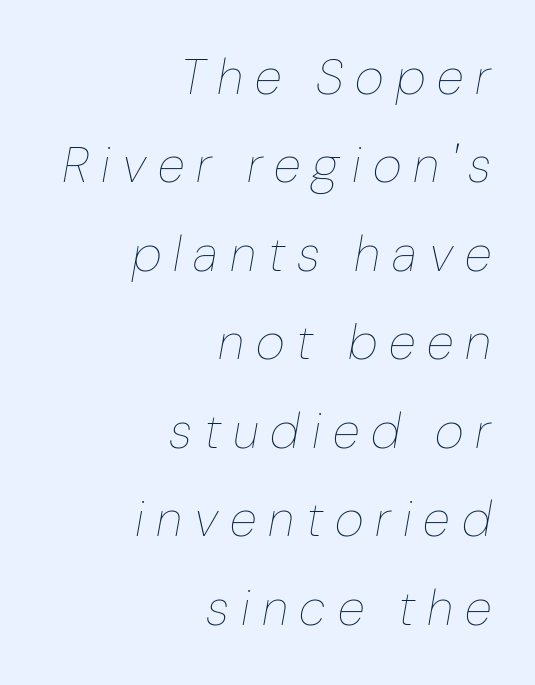
Q: Is the text bold? A: No.
Q: Is the text italic (slanted)? A: Yes, it leans right by about 10 degrees.
Q: Is the text underlined? A: No.
Q: How is the paragraph aligned? A: Right-aligned.
Q: Is the spacing between letters normal or unusually wide? A: Unusually wide.
Q: Width (condensed, normal, or wide)? A: Normal.
Q: Stroke contrast? A: Low.
Q: x-height? A: Medium.
Q: Monospaced? A: No.
